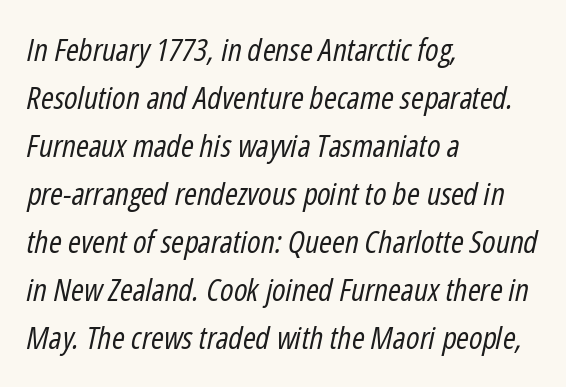
Caption: multi-line text, flush left, ragged right. Letter spacing: default. Weight: in the light-to-regular range. This sample keeps an unexceptional amount of space between lines. Italic? Definitely — the glyphs are oblique.
